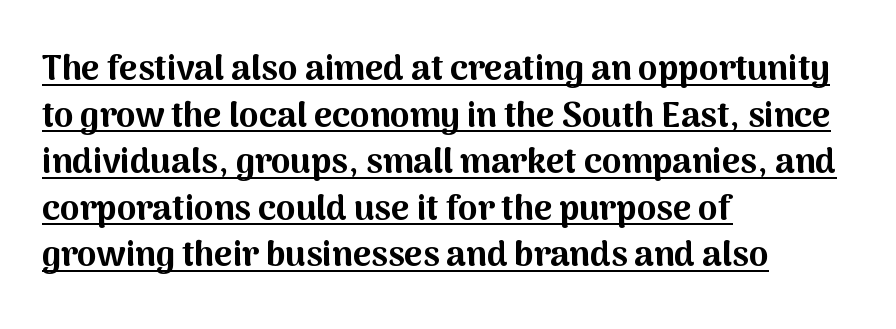
{"serif": "no", "italic": "no", "bold": "yes", "weight": "bold", "width": "normal", "stroke_contrast": "medium", "x_height": "medium", "monospaced": "no", "underline": "yes", "align": "left", "line_spacing": "normal", "line_spacing_ratio": 1.33, "letter_spacing": "normal", "letter_spacing_em": 0.0, "glyph_px": 35}
